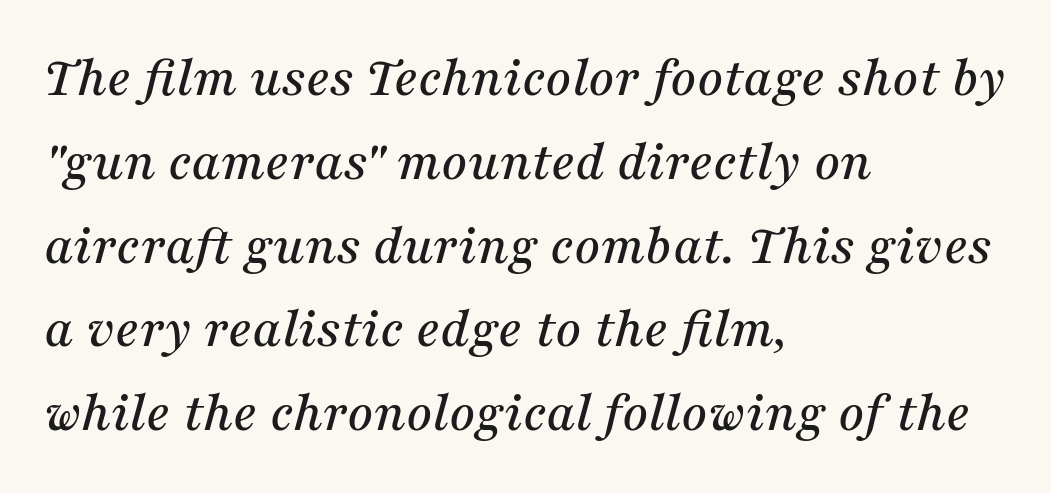
The image shows 57 px serif type, italic (leaning right); set left-aligned, normal line spacing (1.47x), normal letter spacing, not underlined; medium stroke contrast and a medium x-height.
